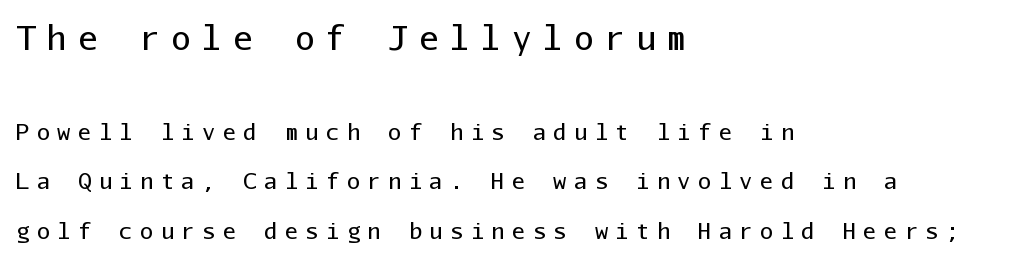
Q: Is the text bold? A: No.
Q: Is the text italic (slanted)? A: No, it is upright.
Q: Is the typeface a serif or a sans-serif typeface? A: Sans-serif.
Q: Is the text underlined? A: No.
Q: How is the paragraph aligned? A: Left-aligned.
Q: Is the spacing between letters normal or unusually wide? A: Unusually wide.
Q: Is the spacing between lines tight, normal or loose? A: Loose.
Q: Which block of text is set in a larger size, the first (top) or the second (bottom)? A: The first (top) one.
Q: Width (condensed, normal, or wide)? A: Normal.
Q: Stroke contrast? A: Low.
Q: x-height? A: Medium.
Q: Monospaced? A: Yes.
